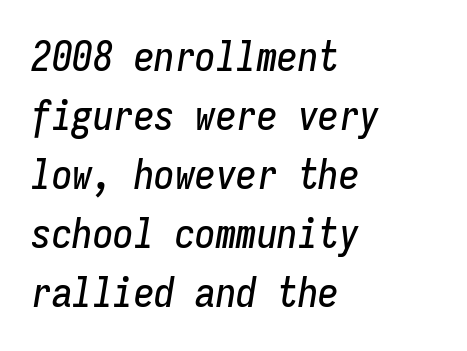
Q: Is the text italic (slanted)? A: Yes, it leans right by about 9 degrees.
Q: Is the text underlined? A: No.
Q: How is the paragraph aligned? A: Left-aligned.
Q: Is the spacing between letters normal or unusually wide? A: Normal.
Q: Is the spacing between lines tight, normal or loose? A: Normal.
Q: Width (condensed, normal, or wide)? A: Condensed.
Q: Stroke contrast? A: Low.
Q: x-height? A: Medium.
Q: Monospaced? A: Yes.
